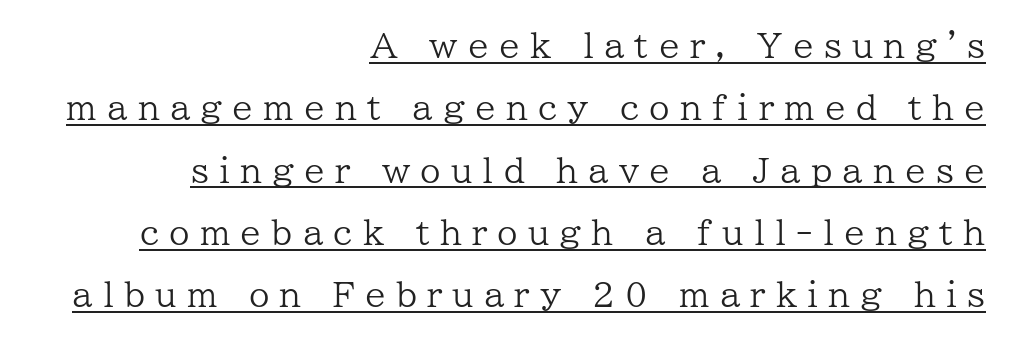
The image shows 33 px regular-weight serif type, upright; set right-aligned, line spacing 1.89x, unusually wide letter spacing (+0.31 em), underlined; low stroke contrast and a medium x-height.
